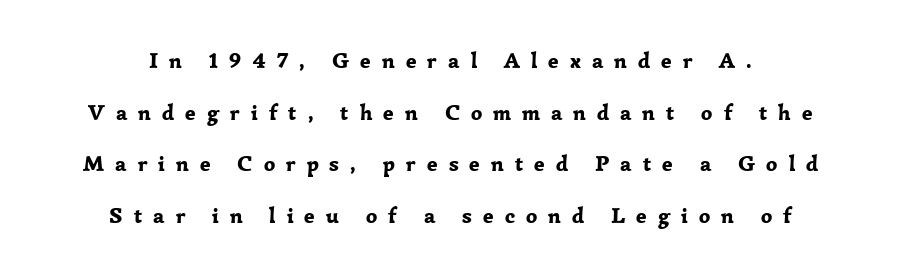
Q: Is the text bold? A: Yes.
Q: Is the text italic (slanted)? A: No, it is upright.
Q: Is the text underlined? A: No.
Q: How is the paragraph aligned? A: Centered.
Q: Is the spacing between letters normal or unusually wide? A: Unusually wide.
Q: Is the spacing between lines tight, normal or loose? A: Loose.
